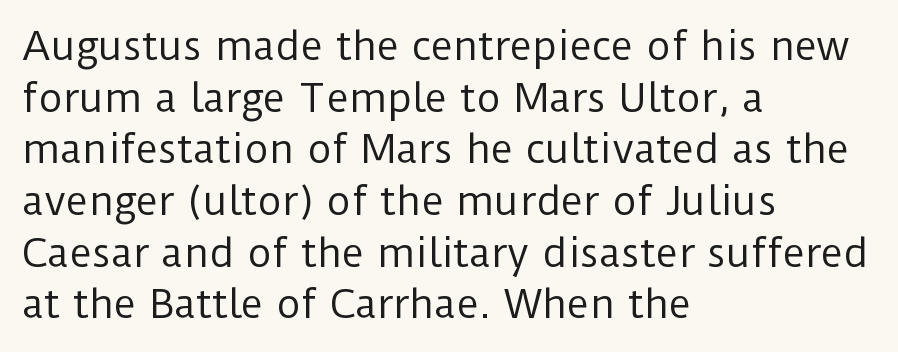
{"serif": "no", "italic": "no", "bold": "no", "weight": "regular", "width": "normal", "stroke_contrast": "low", "x_height": "medium", "monospaced": "no", "underline": "no", "align": "left", "line_spacing": "normal", "line_spacing_ratio": 1.36, "letter_spacing": "normal", "letter_spacing_em": 0.0, "glyph_px": 38}
